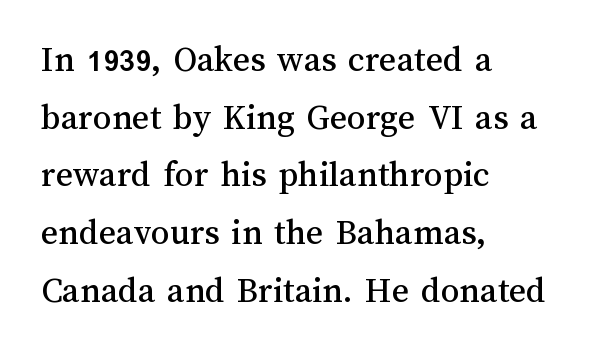
{"italic": "no", "width": "normal", "stroke_contrast": "medium", "x_height": "medium", "monospaced": "no", "underline": "no", "align": "left", "line_spacing": "normal", "line_spacing_ratio": 1.56, "letter_spacing": "normal", "letter_spacing_em": 0.0, "glyph_px": 37}
